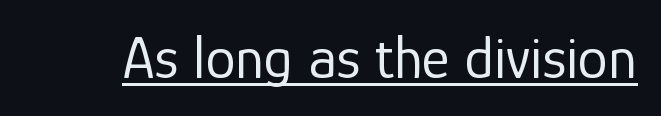
This sample has the flowing, uneven cadence of proportional lettering. Every word sits above its own underline. Note: no serifs on the glyphs. The letters stand upright; this is a roman face. Heaviness? Minimal to ordinary, like unemphasized prose. The face used here is rendered with its standard letterfit.
